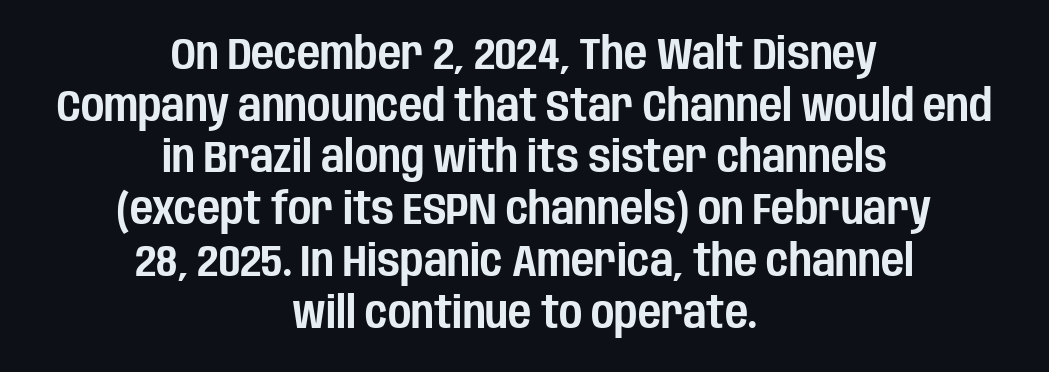
{"serif": "no", "italic": "no", "width": "condensed", "stroke_contrast": "low", "x_height": "large", "monospaced": "no", "underline": "no", "align": "center", "line_spacing": "tight", "line_spacing_ratio": 1.15, "letter_spacing": "normal", "letter_spacing_em": 0.0, "glyph_px": 45}
